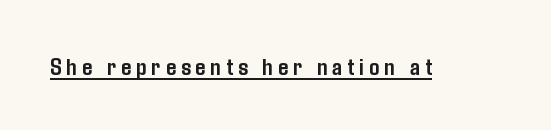
The image shows 25 px bold type, upright; set unusually wide letter spacing (+0.2 em), underlined.
